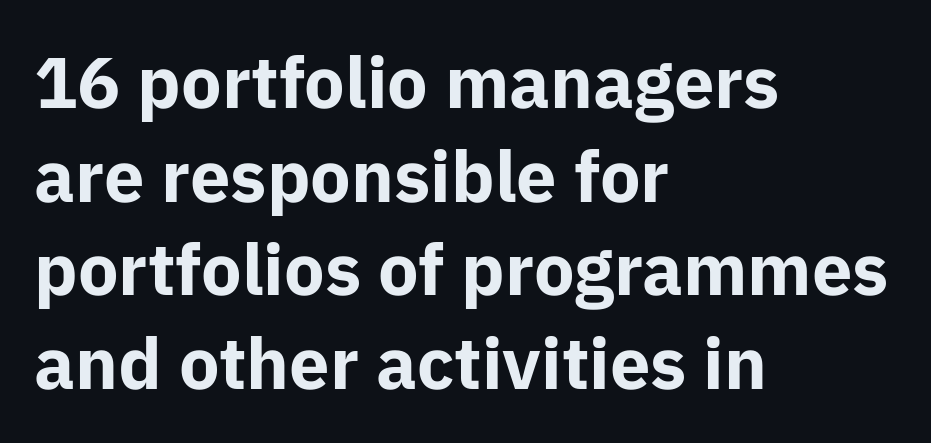
{"serif": "no", "italic": "no", "bold": "yes", "weight": "bold", "width": "normal", "stroke_contrast": "low", "x_height": "medium", "monospaced": "no", "underline": "no", "align": "left", "line_spacing": "normal", "line_spacing_ratio": 1.3, "letter_spacing": "normal", "letter_spacing_em": 0.0, "glyph_px": 72}
